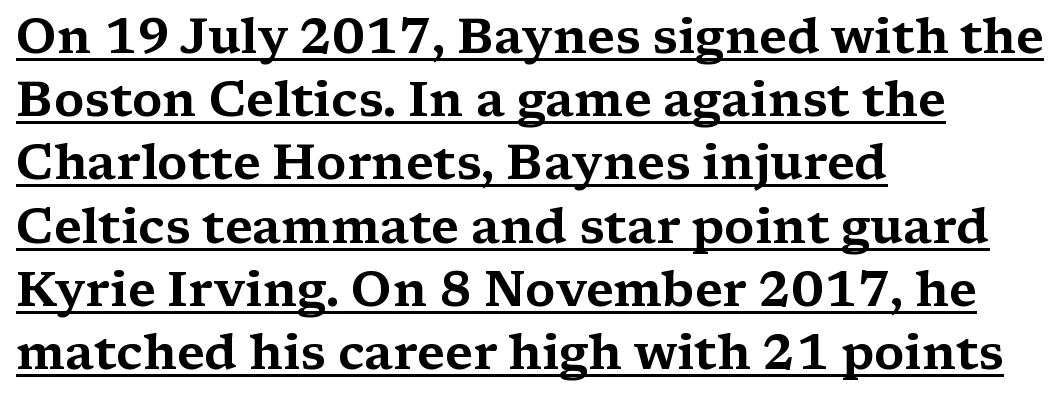
The space between consecutive lines is moderate. Honestly, the underline is the first thing you notice here. Between one letter and the next there's only the usual sliver of space. Does the type have serifs? Yes, each stem ends in a small foot. The paragraph shown leans on its left margin.
